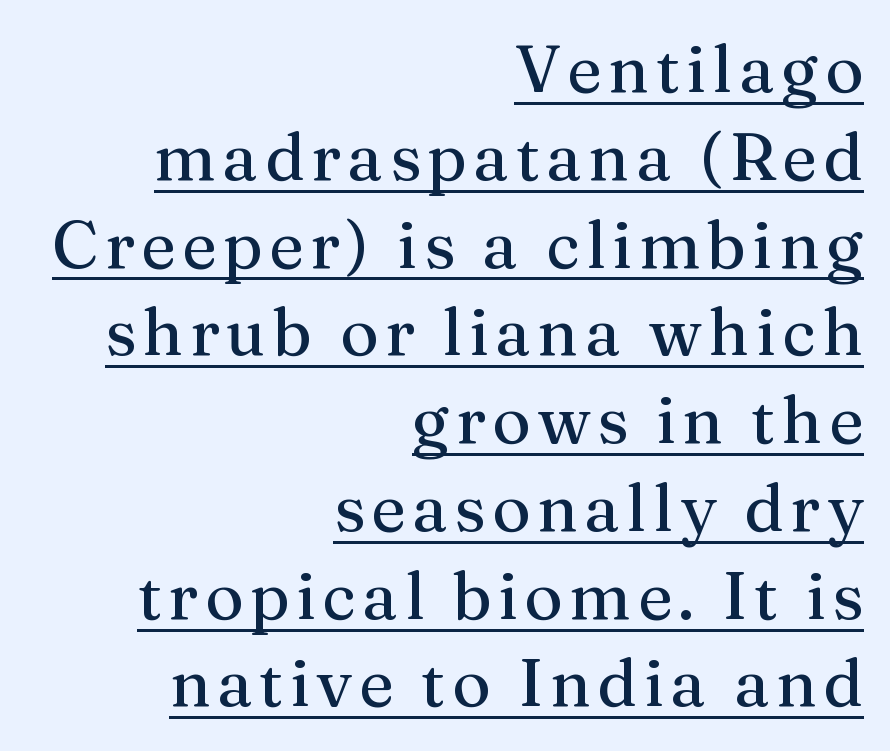
The image shows 66 px serif type, upright; set right-aligned, normal line spacing (1.33x), underlined; medium stroke contrast and a medium x-height.
